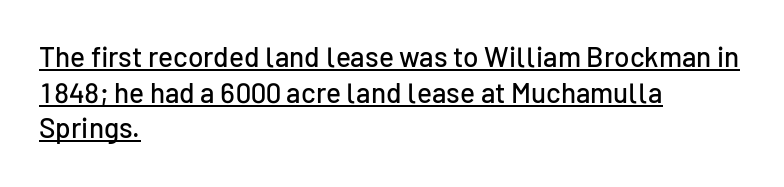
The image shows 28 px sans-serif type, upright; set left-aligned, normal line spacing (1.27x), normal letter spacing, underlined; low stroke contrast and a medium x-height.
